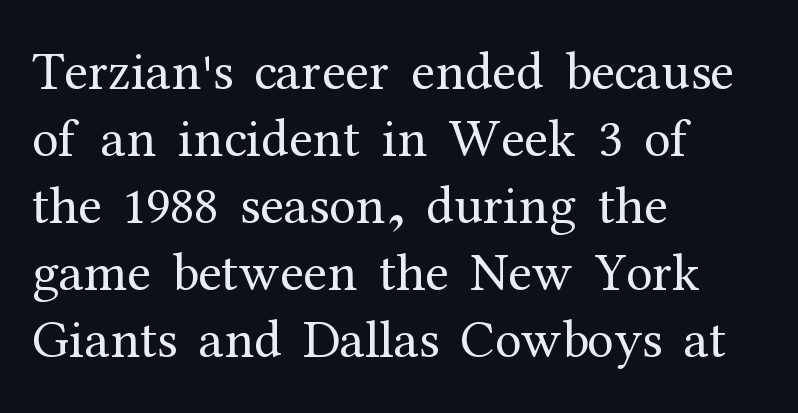
Q: Is the text bold? A: No.
Q: Is the text italic (slanted)? A: No, it is upright.
Q: Is the typeface a serif or a sans-serif typeface? A: Serif.
Q: Is the text underlined? A: No.
Q: How is the paragraph aligned? A: Left-aligned.
Q: Is the spacing between letters normal or unusually wide? A: Normal.
Q: Width (condensed, normal, or wide)? A: Normal.
Q: Stroke contrast? A: Medium.
Q: x-height? A: Medium.
Q: Monospaced? A: No.
